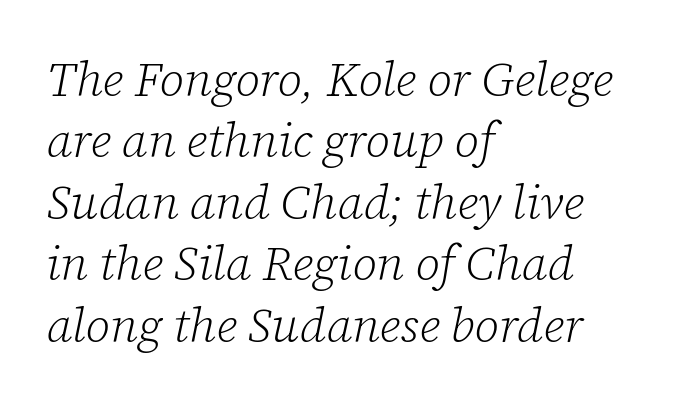
{"serif": "yes", "italic": "yes", "lean": "right", "slant_degrees": 12, "bold": "no", "weight": "light", "width": "normal", "stroke_contrast": "low", "x_height": "medium", "monospaced": "no", "underline": "no", "align": "left", "line_spacing": "normal", "line_spacing_ratio": 1.28, "letter_spacing": "normal", "letter_spacing_em": 0.0, "glyph_px": 48}
